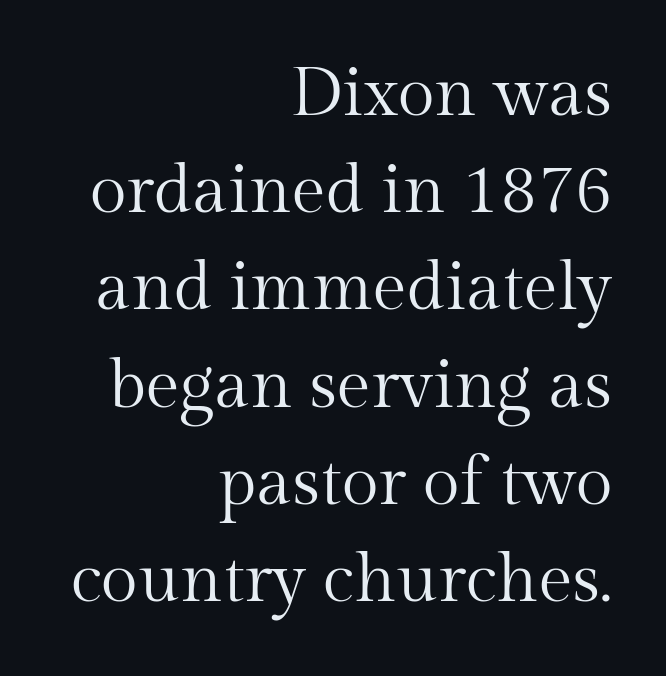
{"serif": "yes", "italic": "no", "bold": "no", "weight": "regular", "width": "normal", "stroke_contrast": "medium", "x_height": "medium", "monospaced": "no", "underline": "no", "align": "right", "line_spacing": "normal", "line_spacing_ratio": 1.43, "letter_spacing": "normal", "letter_spacing_em": 0.0, "glyph_px": 68}
